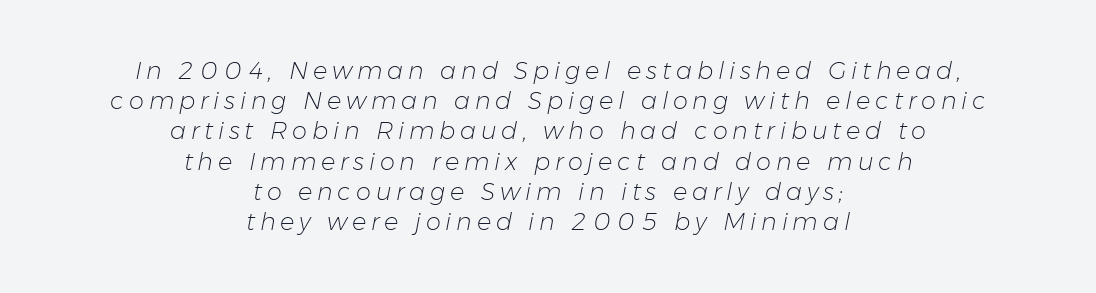
The image shows 24 px text type, italic (leaning right); set centered, normal line spacing (1.26x), unusually wide letter spacing (+0.2 em), not underlined.
